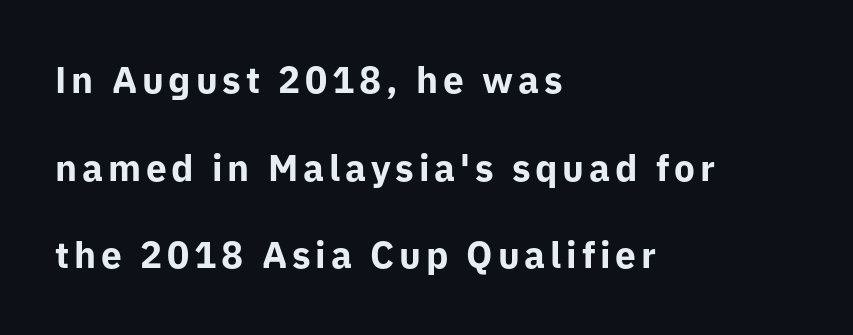
{"serif": "no", "italic": "no", "bold": "yes", "weight": "bold", "width": "normal", "stroke_contrast": "low", "x_height": "medium", "monospaced": "no", "underline": "no", "align": "left", "line_spacing": "loose", "line_spacing_ratio": 2.37, "glyph_px": 37}
